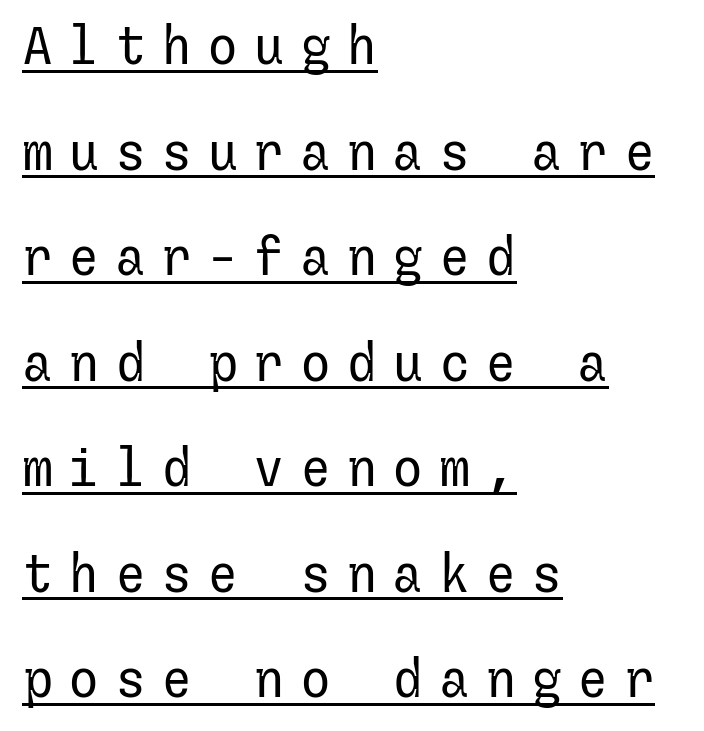
The image shows 52 px regular-weight sans-serif type, upright; set left-aligned, loose line spacing (2.03x), unusually wide letter spacing (+0.29 em), underlined; low stroke contrast and a medium x-height.
